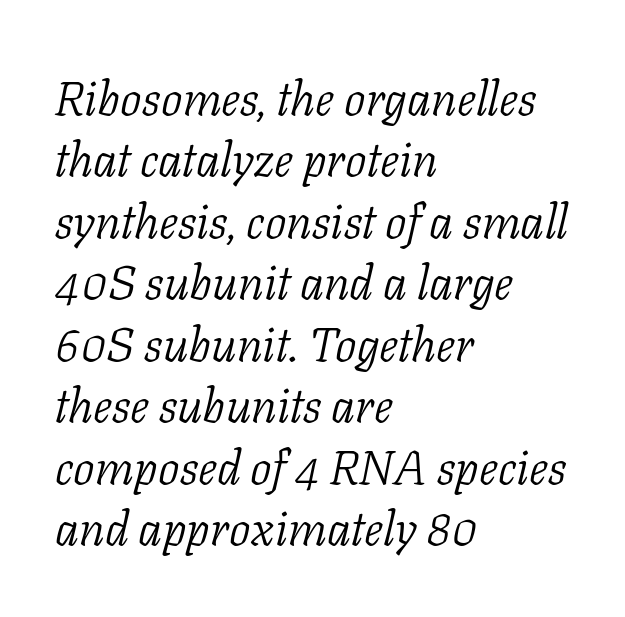
Left-aligned paragraph, ragged on the right. Inter-character spacing is left at the font's built-in metrics. A typesetter would label this face a serif. No heavy texture on the line: the type isn't bold. Rows of type keep a routine distance in the vertical direction. Looking at the ascenders, they clearly lean.
